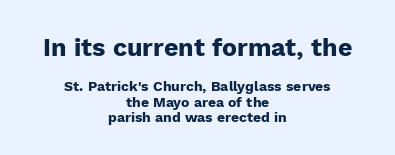
Q: Is the text bold? A: Yes.
Q: Is the text italic (slanted)? A: No, it is upright.
Q: Is the text underlined? A: No.
Q: How is the paragraph aligned? A: Centered.
Q: Is the spacing between letters normal or unusually wide? A: Normal.
Q: Is the spacing between lines tight, normal or loose? A: Tight.
Q: Which block of text is set in a larger size, the first (top) or the second (bottom)? A: The first (top) one.
